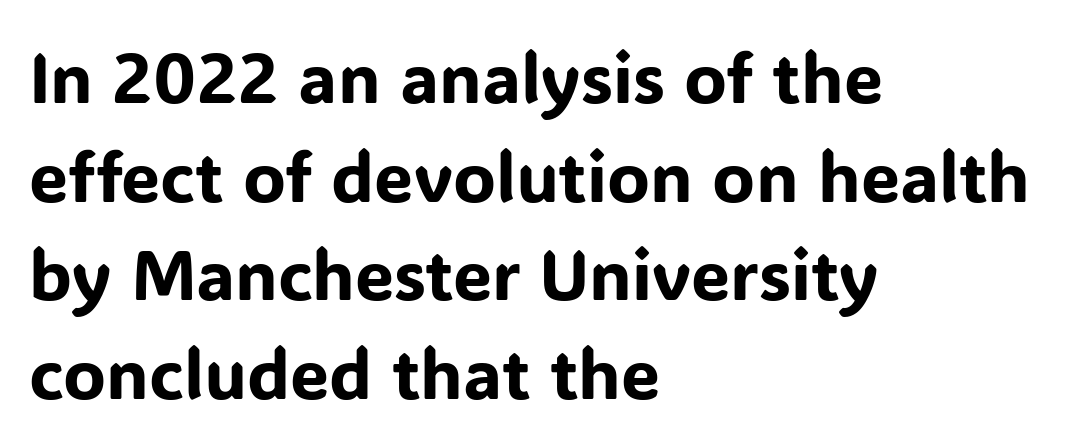
Q: Is the text italic (slanted)? A: No, it is upright.
Q: Is the typeface a serif or a sans-serif typeface? A: Sans-serif.
Q: Is the text underlined? A: No.
Q: How is the paragraph aligned? A: Left-aligned.
Q: Is the spacing between letters normal or unusually wide? A: Normal.
Q: Is the spacing between lines tight, normal or loose? A: Normal.
Q: Width (condensed, normal, or wide)? A: Normal.
Q: Stroke contrast? A: Low.
Q: x-height? A: Medium.
Q: Monospaced? A: No.
